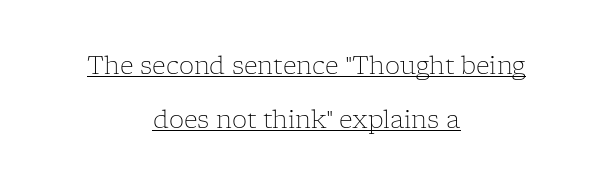
{"italic": "no", "bold": "no", "underline": "yes", "align": "center", "line_spacing": "loose", "line_spacing_ratio": 2.27, "letter_spacing": "normal", "letter_spacing_em": 0.0, "glyph_px": 24}
